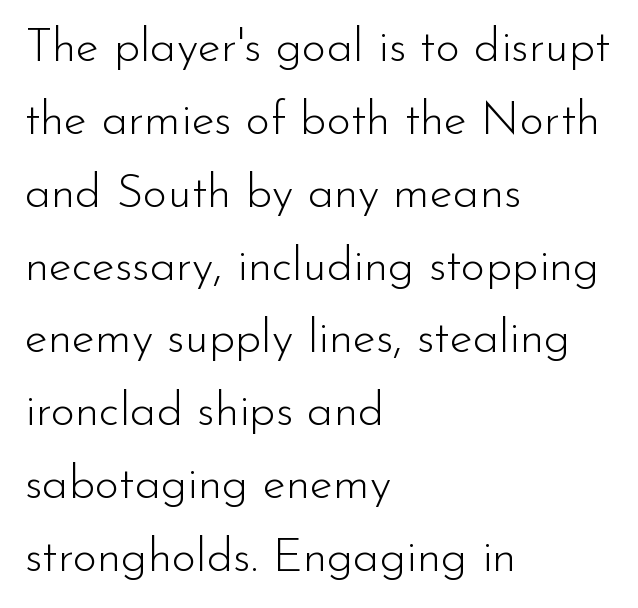
This sample uses plain, unmodified letter spacing. Stroke mass is kept to a normal reading level or below. Left-aligned paragraph, ragged on the right. Is there much room between lines? A standard amount, neither cramped nor airy.
